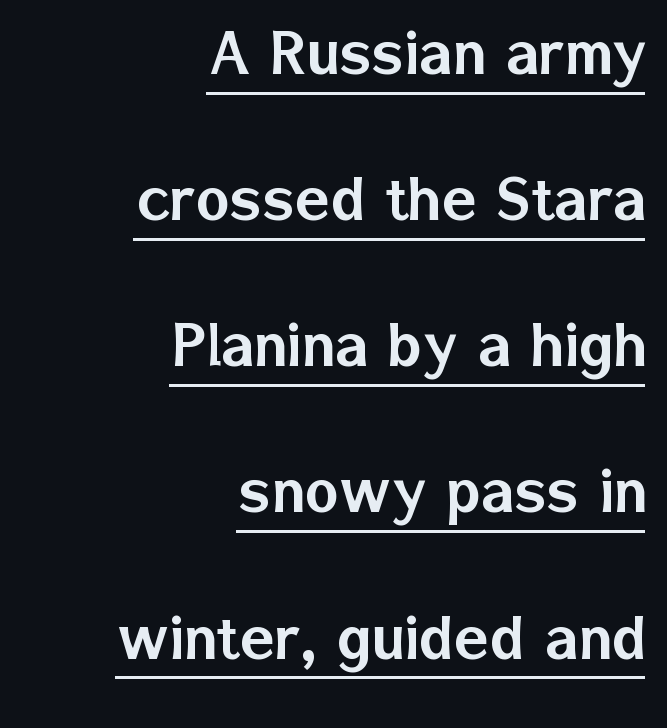
{"serif": "no", "italic": "no", "width": "normal", "stroke_contrast": "low", "x_height": "medium", "monospaced": "no", "underline": "yes", "align": "right", "line_spacing": "loose", "line_spacing_ratio": 2.03, "letter_spacing": "normal", "letter_spacing_em": 0.0, "glyph_px": 72}
